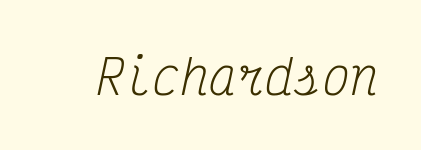
Q: Is the text bold? A: No.
Q: Is the text italic (slanted)? A: Yes, it leans right by about 12 degrees.
Q: Is the typeface a serif or a sans-serif typeface? A: Serif.
Q: Is the text underlined? A: No.
Q: Is the spacing between letters normal or unusually wide? A: Normal.
Q: Width (condensed, normal, or wide)? A: Condensed.
Q: Stroke contrast? A: Medium.
Q: x-height? A: Medium.
Q: Monospaced? A: Yes.
